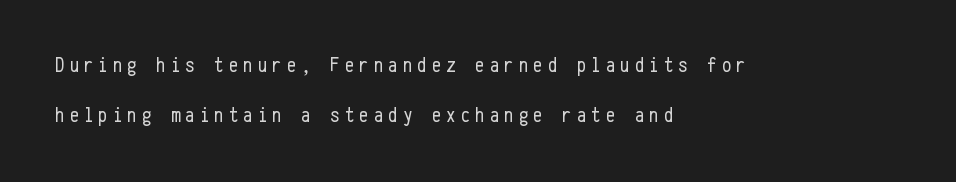
The image shows 21 px text type, upright; set left-aligned, loose line spacing (2.36x), unusually wide letter spacing (+0.24 em), not underlined.
